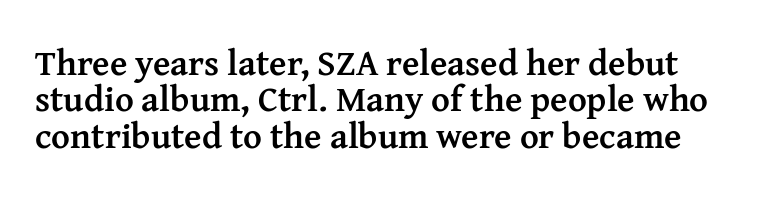
Q: Is the text bold? A: Yes.
Q: Is the text italic (slanted)? A: No, it is upright.
Q: Is the typeface a serif or a sans-serif typeface? A: Serif.
Q: Is the text underlined? A: No.
Q: Is the spacing between letters normal or unusually wide? A: Normal.
Q: Is the spacing between lines tight, normal or loose? A: Tight.
Q: Width (condensed, normal, or wide)? A: Normal.
Q: Stroke contrast? A: Medium.
Q: x-height? A: Medium.
Q: Monospaced? A: No.
